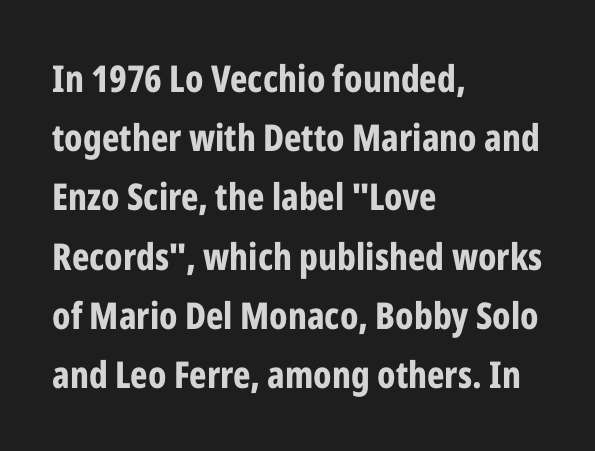
The image shows 37 px bold, condensed sans-serif type, upright; set left-aligned, normal line spacing (1.6x), normal letter spacing, not underlined; low stroke contrast and a medium x-height.
